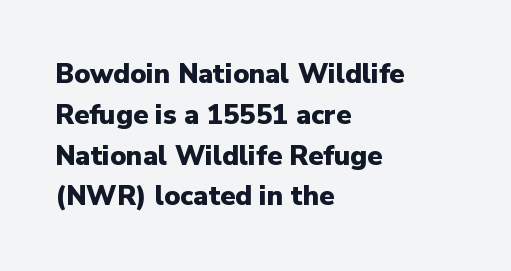
Q: Is the text bold? A: Yes.
Q: Is the text italic (slanted)? A: No, it is upright.
Q: Is the text underlined? A: No.
Q: How is the paragraph aligned? A: Left-aligned.
Q: Is the spacing between letters normal or unusually wide? A: Normal.
Q: Is the spacing between lines tight, normal or loose? A: Normal.
